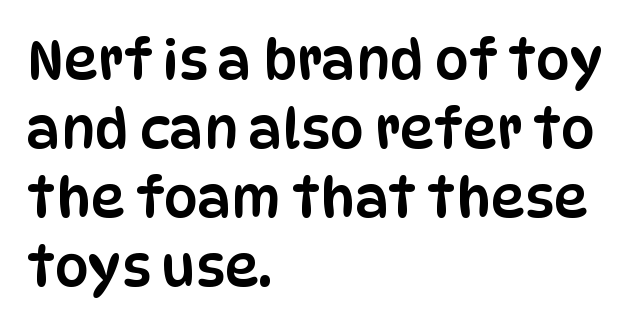
This sample is left-justified, so line endings fall wherever the words run out. Letter spacing: default. The foot of each line stays bare and open. Interline gaps are of average width in this sample. To sum up the face: it is a sans, with no serifs. The letters stand upright; this is a roman face.
